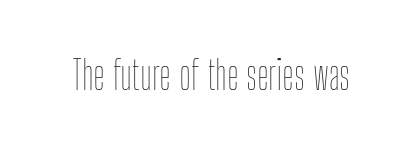
{"italic": "no", "bold": "no", "weight": "thin", "width": "condensed", "stroke_contrast": "low", "x_height": "medium", "monospaced": "no", "underline": "no", "letter_spacing": "normal", "letter_spacing_em": 0.0, "glyph_px": 40}
